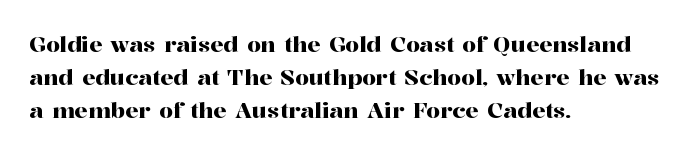
The image shows 22 px text type, upright; set left-aligned, normal line spacing (1.51x), normal letter spacing, not underlined.
